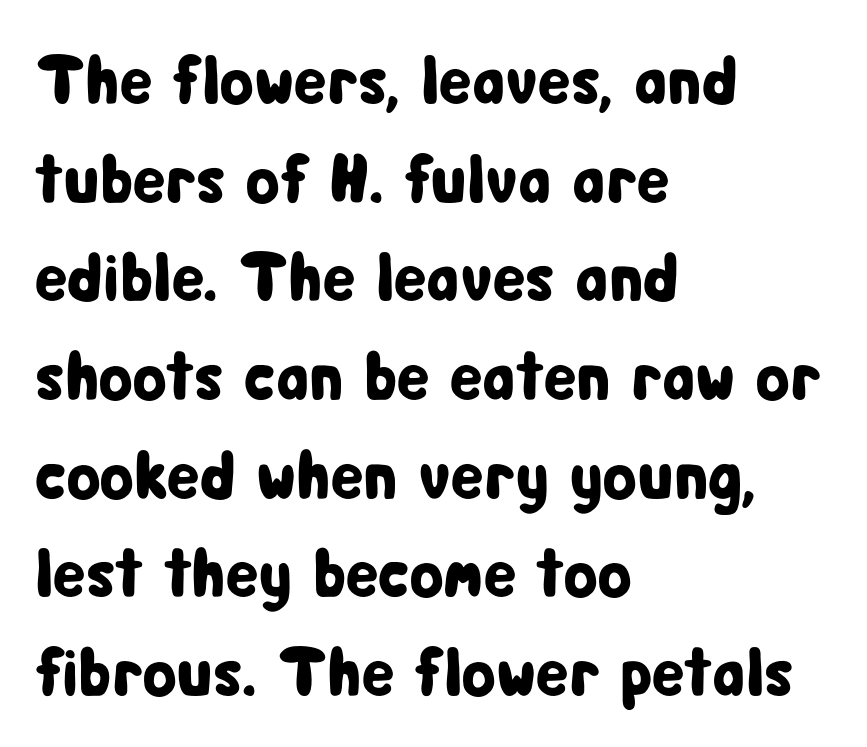
Tracking value appears to be zero — textbook default spacing. Serifs: no, the terminals of the letterforms are clean. Caption: multi-line text, flush left, ragged right. Ascenders rise straight up at ninety degrees.
